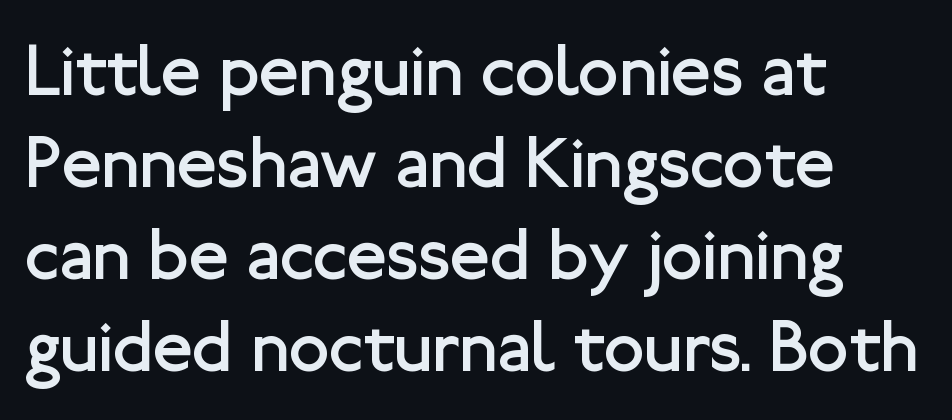
{"serif": "no", "italic": "no", "bold": "no", "weight": "regular", "width": "normal", "stroke_contrast": "low", "x_height": "medium", "monospaced": "no", "underline": "no", "align": "left", "line_spacing": "normal", "line_spacing_ratio": 1.26, "letter_spacing": "normal", "letter_spacing_em": 0.0, "glyph_px": 73}
